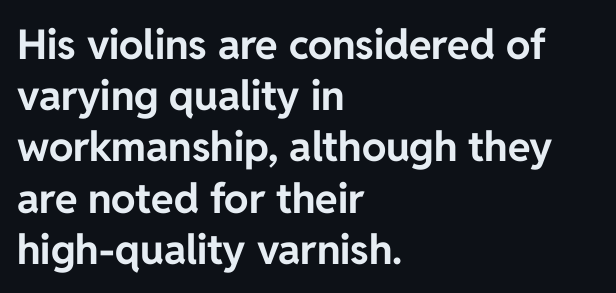
The image shows 41 px bold sans-serif type, upright; set left-aligned, normal line spacing (1.25x), normal letter spacing, not underlined; low stroke contrast and a medium x-height.
